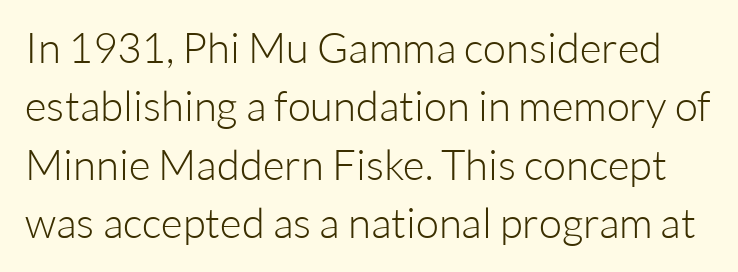
The image shows 42 px light sans-serif type, upright; set normal line spacing (1.39x), normal letter spacing, not underlined; low stroke contrast and a medium x-height.
